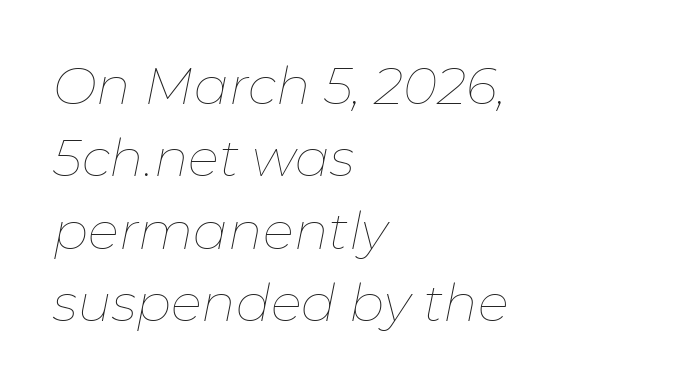
The image shows 52 px thin type, italic (leaning right); set left-aligned, normal line spacing (1.39x), normal letter spacing, not underlined; low stroke contrast and a medium x-height.
